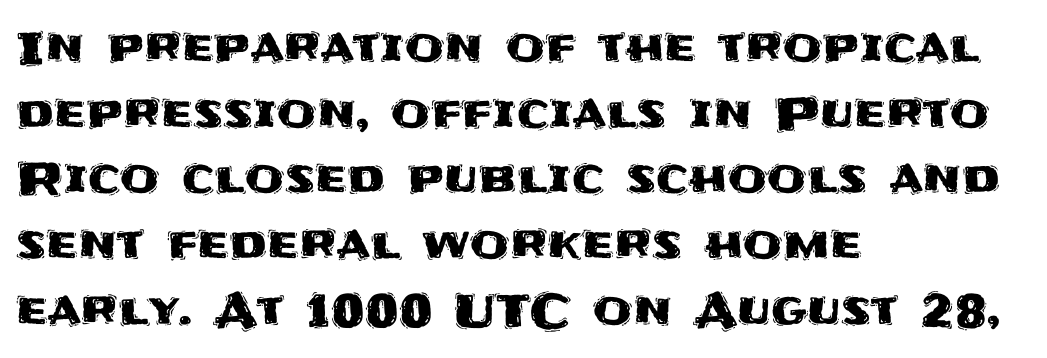
Q: Is the text italic (slanted)? A: No, it is upright.
Q: Is the typeface a serif or a sans-serif typeface? A: Sans-serif.
Q: Is the text underlined? A: No.
Q: How is the paragraph aligned? A: Left-aligned.
Q: Is the spacing between letters normal or unusually wide? A: Normal.
Q: Is the spacing between lines tight, normal or loose? A: Normal.
Q: Width (condensed, normal, or wide)? A: Normal.
Q: Stroke contrast? A: Medium.
Q: x-height? A: Large.
Q: Monospaced? A: No.
